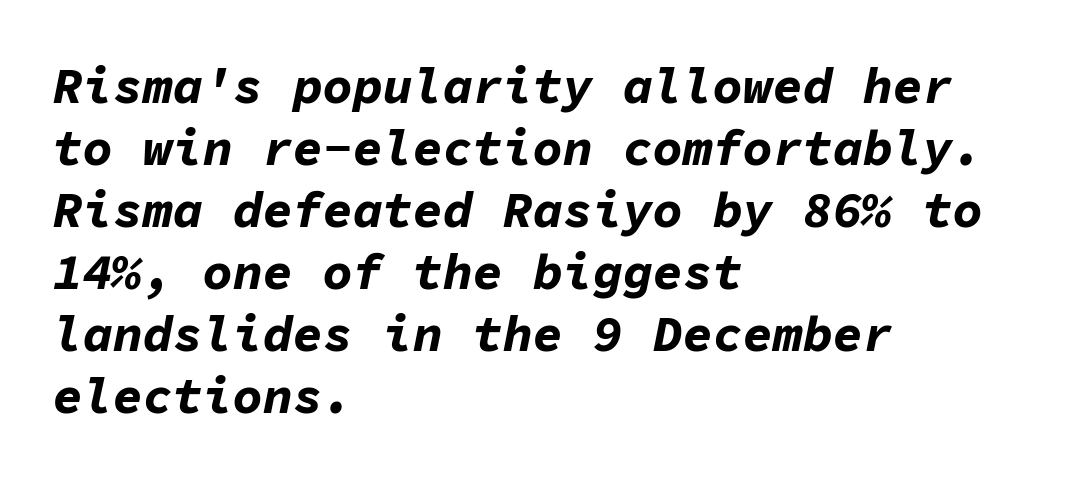
The rendering anchors every line to the left-hand side. The strip under each line holds only bare page. The gaps between neighbouring characters are ordinary and unremarkable. Note the uniform advance width — an 'i' takes as much space as an 'm'.
